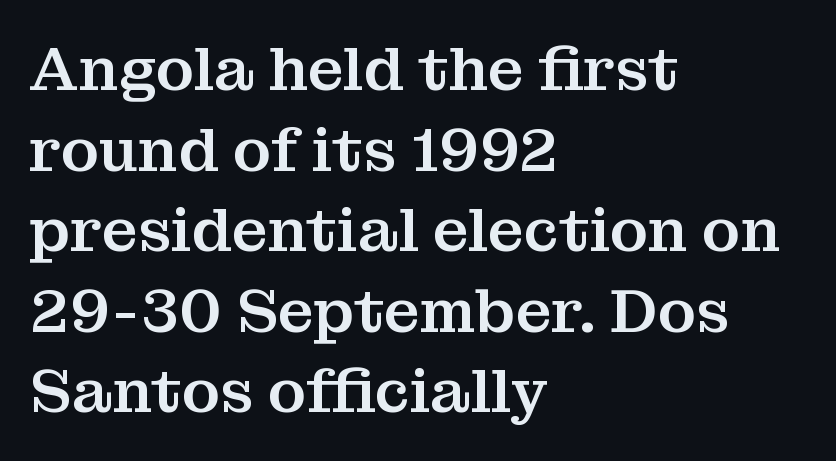
A typesetter would call this proportional, since set widths differ per character. Successive baselines arrive at the customary interval. Rule under the text: the space is simply empty. The passage is arranged the way most books set body copy — flush left. The type family on display is of the serif kind. The type sits square on the baseline with zero lean.
